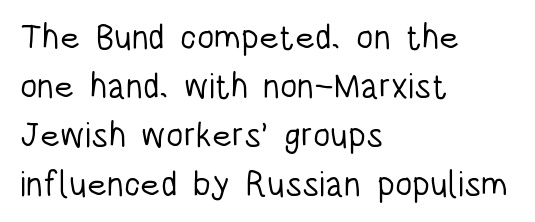
I'd call this a sans setting — the letters go barefoot. Italic: no, the glyphs are upright roman. Check under the words: just untouched page. Character widths vary here, with narrow letters taking less room than wide ones. The line-height multiplier appears to be the usual default.
